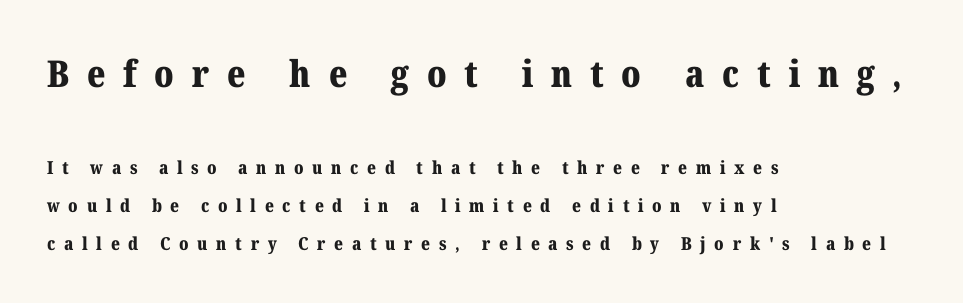
What stands out about the letter spacing? Its width — letters are far apart. This layout puts the oversized block above and the modest block below. You can tell it's not italic because the verticals are truly vertical. Does the leading feel generous? Absolutely, it's lavish. One-word summary of the alignment: left. The designer went with a serif here, giving each stem small feet.
